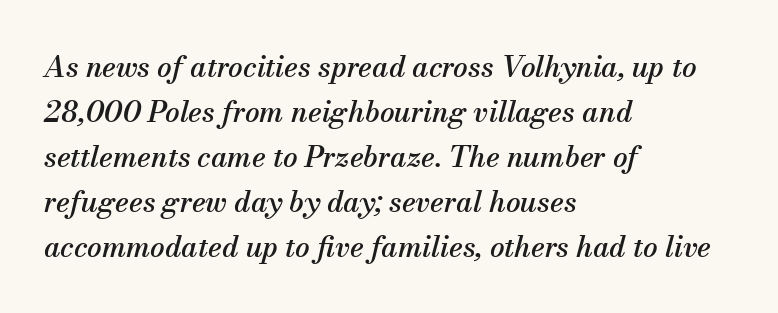
Q: Is the text italic (slanted)? A: Yes, it leans right by about 13 degrees.
Q: Is the typeface a serif or a sans-serif typeface? A: Serif.
Q: Is the text underlined? A: No.
Q: How is the paragraph aligned? A: Left-aligned.
Q: Is the spacing between letters normal or unusually wide? A: Normal.
Q: Is the spacing between lines tight, normal or loose? A: Normal.
Q: Width (condensed, normal, or wide)? A: Normal.
Q: Stroke contrast? A: Medium.
Q: x-height? A: Small.
Q: Monospaced? A: No.
